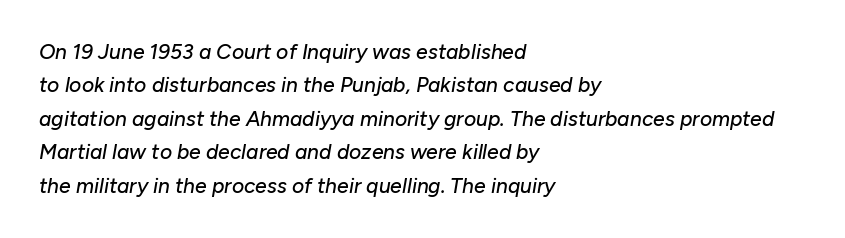
Does extra space separate the letters? No, they use regular spacing. This sample keeps an unexceptional amount of space between lines. The baseline area is clear. These lines stack with their left ends in a neat column.
